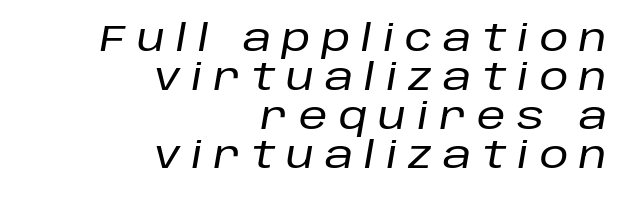
The image shows 36 px text type, italic (leaning right); set right-aligned, tight line spacing (1.08x), unusually wide letter spacing (+0.31 em), not underlined; low stroke contrast and a large x-height.
